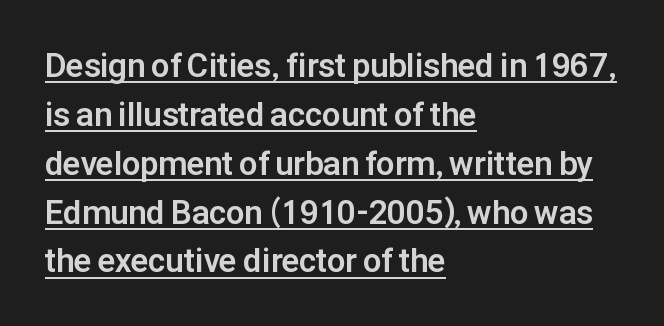
What's the leading like? Ordinary, nothing unusual. Line starts are locked; line ends wander. Is this a fixed-width face? No — the glyphs have proportional, varying widths. A typesetter would label this face a sans. Caption: standard tracking, unaltered. Check the space under the baseline: a stroke is drawn there.
